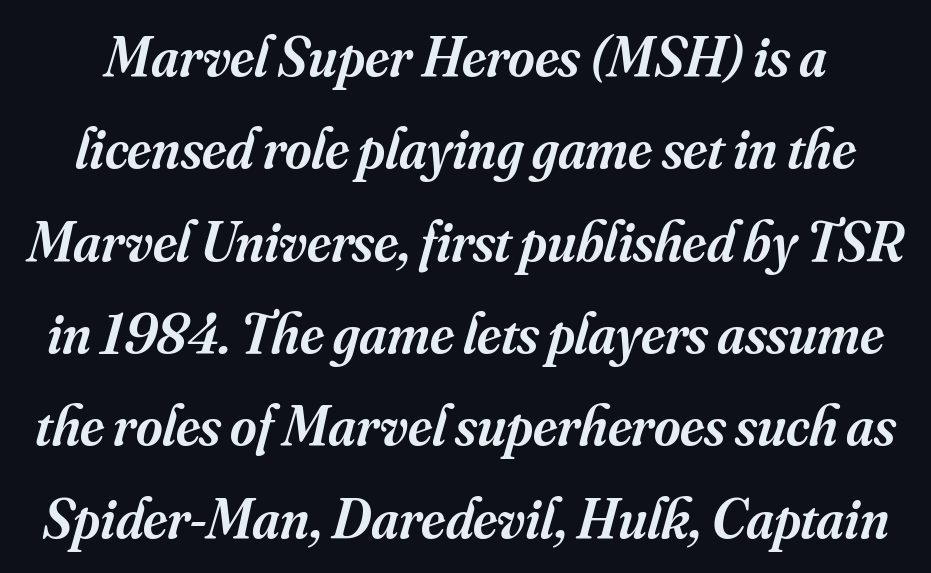
Q: Is the text bold? A: Semi-bold.
Q: Is the text italic (slanted)? A: Yes, it leans right by about 16 degrees.
Q: Is the typeface a serif or a sans-serif typeface? A: Serif.
Q: Is the text underlined? A: No.
Q: Is the spacing between letters normal or unusually wide? A: Normal.
Q: Is the spacing between lines tight, normal or loose? A: Normal.
Q: Width (condensed, normal, or wide)? A: Normal.
Q: Stroke contrast? A: Medium.
Q: x-height? A: Small.
Q: Monospaced? A: No.
